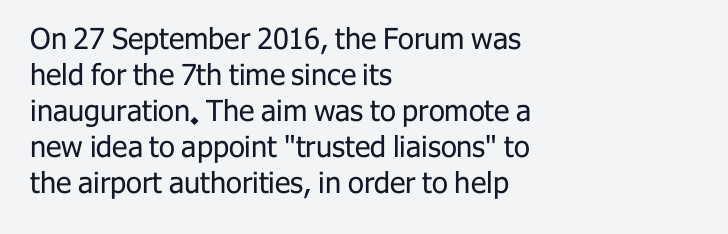
Q: Is the text bold? A: No.
Q: Is the text italic (slanted)? A: No, it is upright.
Q: Is the typeface a serif or a sans-serif typeface? A: Sans-serif.
Q: Is the text underlined? A: No.
Q: How is the paragraph aligned? A: Left-aligned.
Q: Is the spacing between letters normal or unusually wide? A: Normal.
Q: Width (condensed, normal, or wide)? A: Normal.
Q: Stroke contrast? A: Low.
Q: x-height? A: Medium.
Q: Monospaced? A: No.
